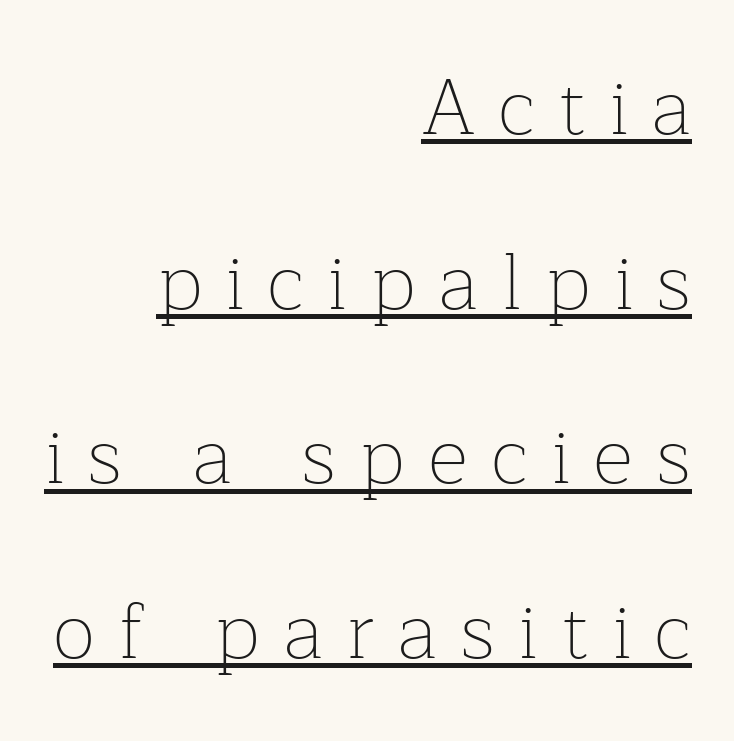
{"serif": "yes", "italic": "no", "bold": "no", "weight": "thin", "width": "normal", "stroke_contrast": "low", "x_height": "medium", "monospaced": "no", "underline": "yes", "align": "right", "line_spacing": "loose", "line_spacing_ratio": 2.21, "letter_spacing": "wide", "letter_spacing_em": 0.29, "glyph_px": 79}
